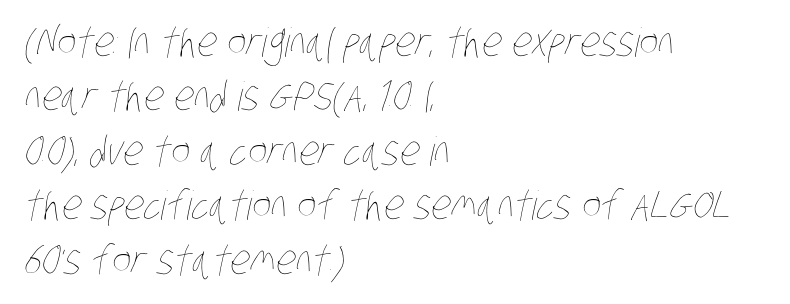
The image shows 40 px thin, condensed type; set left-aligned, normal line spacing (1.36x), normal letter spacing, not underlined; low stroke contrast and a large x-height.
